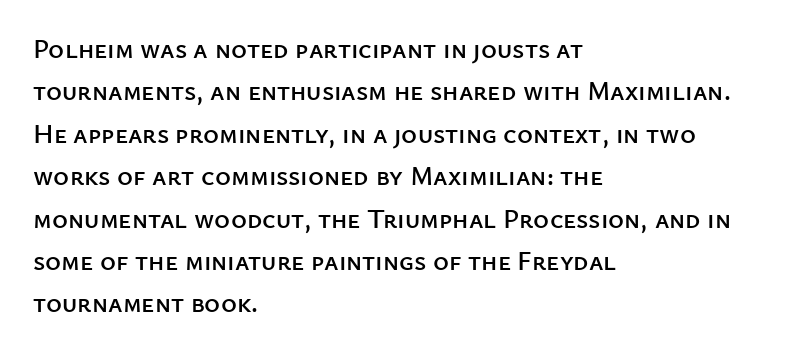
Successive baselines arrive at the customary interval. Tall strokes in this sample are plumb rather than angled. Where is the straight margin? On the left. Lines of text with bare space underneath. Each word holds together tightly as a unit, with standard inter-letter gaps.
